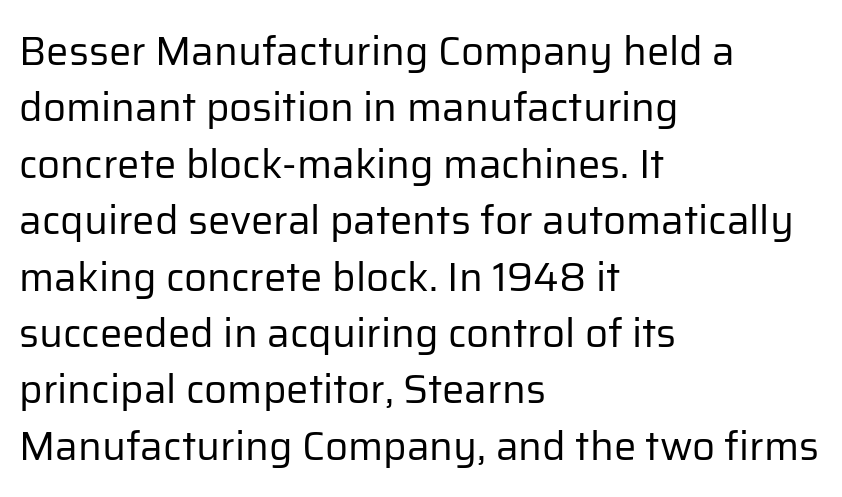
The image shows 40 px regular-weight sans-serif type, upright; set left-aligned, normal line spacing (1.41x), normal letter spacing, not underlined; low stroke contrast and a medium x-height.
